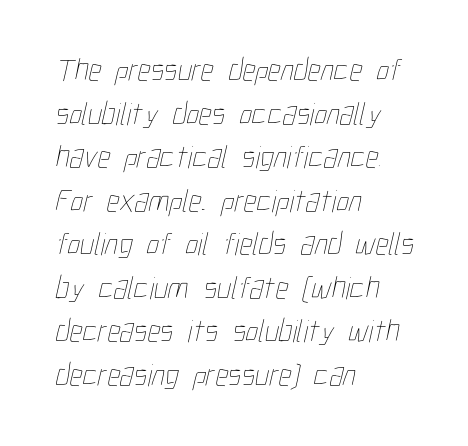
Q: Is the text bold? A: No.
Q: Is the text underlined? A: No.
Q: How is the paragraph aligned? A: Left-aligned.
Q: Is the spacing between letters normal or unusually wide? A: Normal.
Q: Is the spacing between lines tight, normal or loose? A: Normal.
Q: Width (condensed, normal, or wide)? A: Condensed.
Q: Stroke contrast? A: Low.
Q: x-height? A: Medium.
Q: Monospaced? A: No.
